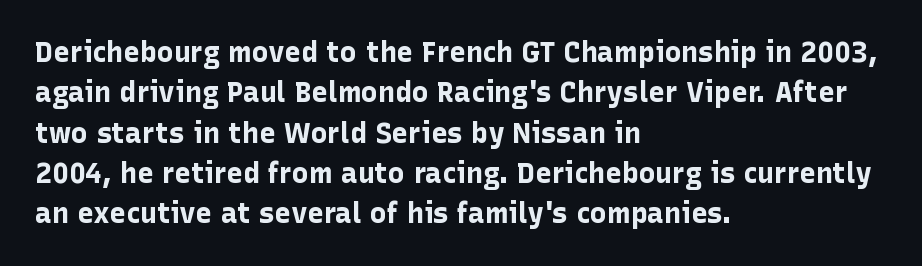
Q: Is the text bold? A: Yes.
Q: Is the text italic (slanted)? A: No, it is upright.
Q: Is the typeface a serif or a sans-serif typeface? A: Sans-serif.
Q: Is the text underlined? A: No.
Q: How is the paragraph aligned? A: Left-aligned.
Q: Is the spacing between letters normal or unusually wide? A: Normal.
Q: Is the spacing between lines tight, normal or loose? A: Normal.
Q: Width (condensed, normal, or wide)? A: Normal.
Q: Stroke contrast? A: Low.
Q: x-height? A: Medium.
Q: Monospaced? A: No.
